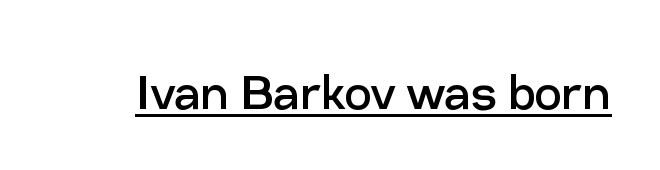
Q: Is the text bold? A: No.
Q: Is the text italic (slanted)? A: No, it is upright.
Q: Is the typeface a serif or a sans-serif typeface? A: Sans-serif.
Q: Is the text underlined? A: Yes.
Q: Is the spacing between letters normal or unusually wide? A: Normal.
Q: Width (condensed, normal, or wide)? A: Normal.
Q: Stroke contrast? A: Low.
Q: x-height? A: Medium.
Q: Monospaced? A: No.
